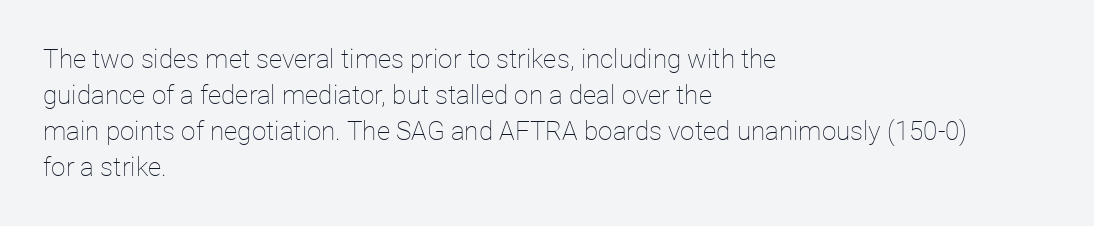
{"italic": "no", "bold": "no", "underline": "no", "align": "left", "line_spacing": "normal", "line_spacing_ratio": 1.38, "letter_spacing": "normal", "letter_spacing_em": 0.0, "glyph_px": 26}
